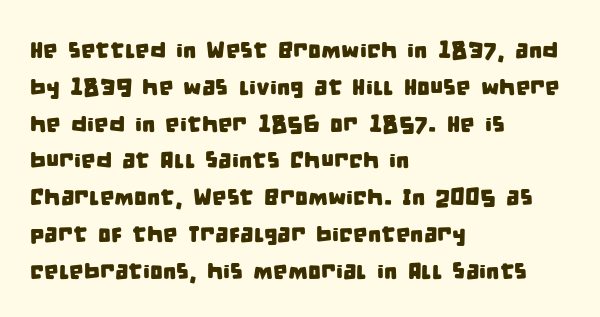
The image shows 23 px text type; set left-aligned, normal line spacing (1.6x), normal letter spacing, not underlined.
